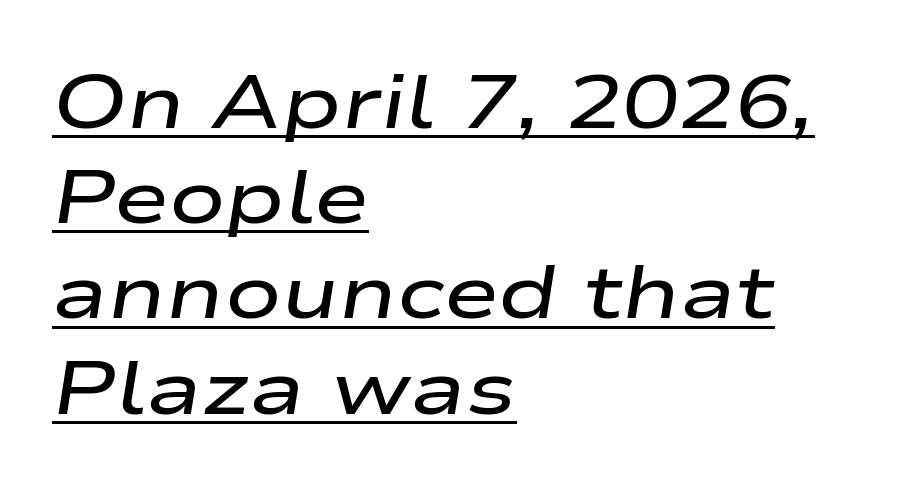
Evenly set lines give the paragraph a standard silhouette. This rendering leaves character spacing at its baseline value. Which margin do the lines hug? The left one — the right edge is uneven. Is there an underline? Yes — a line sits under the letters. The whole block is typeset with a tilt.
